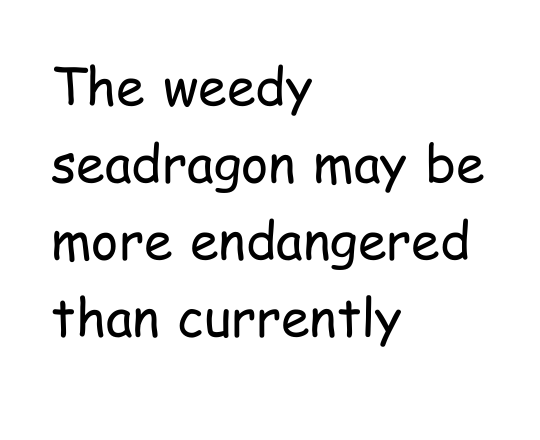
The image shows 52 px regular-weight, condensed sans-serif type, upright; set left-aligned, normal line spacing (1.48x), normal letter spacing, not underlined; low stroke contrast and a medium x-height.
